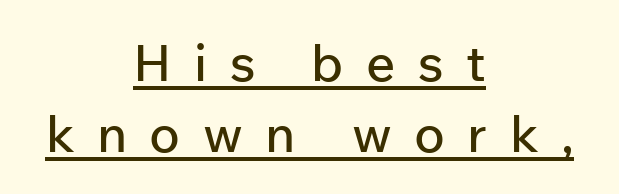
Q: Is the text italic (slanted)? A: No, it is upright.
Q: Is the typeface a serif or a sans-serif typeface? A: Sans-serif.
Q: Is the text underlined? A: Yes.
Q: How is the paragraph aligned? A: Centered.
Q: Is the spacing between letters normal or unusually wide? A: Unusually wide.
Q: Is the spacing between lines tight, normal or loose? A: Normal.
Q: Width (condensed, normal, or wide)? A: Normal.
Q: Stroke contrast? A: Low.
Q: x-height? A: Medium.
Q: Monospaced? A: No.
